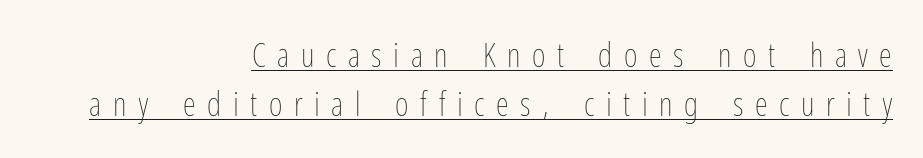
Q: Is the text bold? A: No.
Q: Is the text italic (slanted)? A: No, it is upright.
Q: Is the text underlined? A: Yes.
Q: How is the paragraph aligned? A: Right-aligned.
Q: Is the spacing between letters normal or unusually wide? A: Unusually wide.
Q: Is the spacing between lines tight, normal or loose? A: Normal.
Q: Width (condensed, normal, or wide)? A: Condensed.
Q: Stroke contrast? A: Low.
Q: x-height? A: Medium.
Q: Monospaced? A: No.
